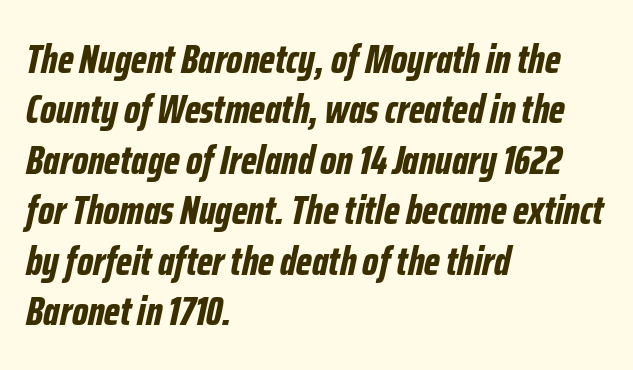
The image shows 41 px bold, condensed type, italic (leaning right); set left-aligned, line spacing 1.23x, normal letter spacing, not underlined; low stroke contrast and a medium x-height.
